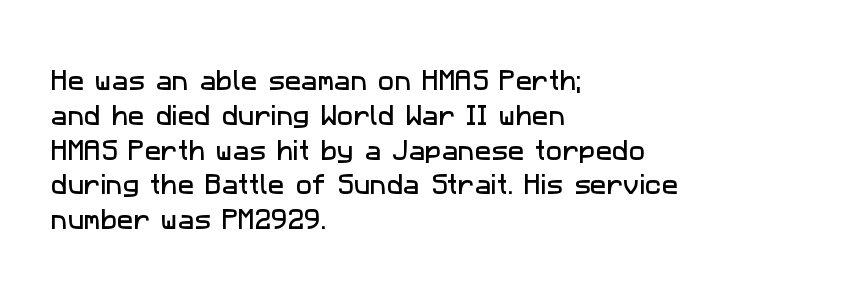
The image shows 22 px text type; set left-aligned, normal line spacing (1.58x), normal letter spacing, not underlined.
